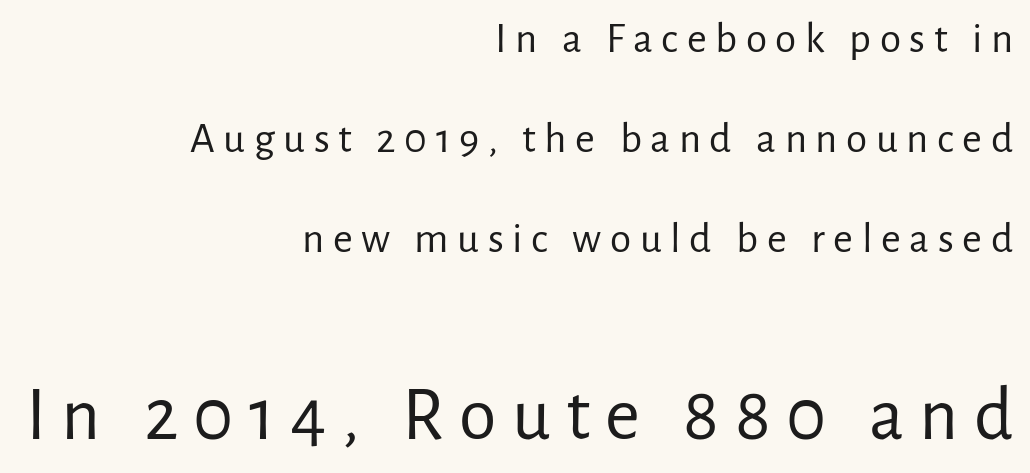
{"serif": "no", "italic": "no", "bold": "no", "weight": "regular", "width": "normal", "stroke_contrast": "low", "x_height": "medium", "monospaced": "no", "underline": "no", "align": "right", "line_spacing": "loose", "line_spacing_ratio": 2.33, "letter_spacing": "wide", "letter_spacing_em": 0.2, "larger_block": "second", "size_ratio": 1.77, "glyph_px": 76}
